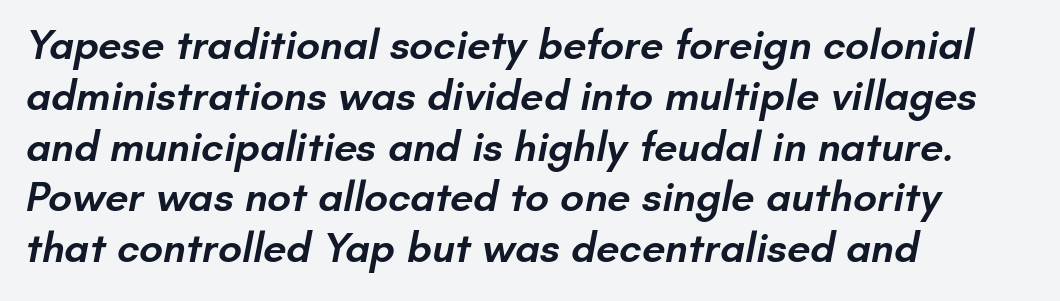
Q: Is the text bold? A: Semi-bold.
Q: Is the typeface a serif or a sans-serif typeface? A: Sans-serif.
Q: Is the text underlined? A: No.
Q: How is the paragraph aligned? A: Left-aligned.
Q: Is the spacing between letters normal or unusually wide? A: Normal.
Q: Width (condensed, normal, or wide)? A: Normal.
Q: Stroke contrast? A: Low.
Q: x-height? A: Small.
Q: Monospaced? A: No.
